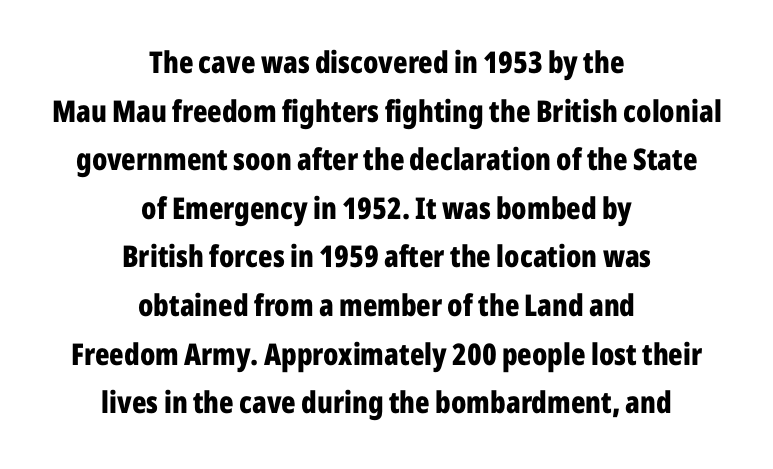
{"serif": "no", "italic": "no", "bold": "yes", "weight": "bold", "width": "condensed", "stroke_contrast": "low", "x_height": "medium", "monospaced": "no", "underline": "no", "align": "center", "line_spacing": "normal", "line_spacing_ratio": 1.62, "letter_spacing": "normal", "letter_spacing_em": 0.0, "glyph_px": 30}
